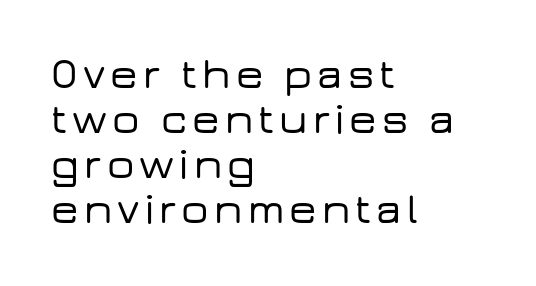
Q: Is the text italic (slanted)? A: No, it is upright.
Q: Is the typeface a serif or a sans-serif typeface? A: Sans-serif.
Q: Is the text underlined? A: No.
Q: How is the paragraph aligned? A: Left-aligned.
Q: Is the spacing between lines tight, normal or loose? A: Tight.
Q: Width (condensed, normal, or wide)? A: Wide.
Q: Stroke contrast? A: Low.
Q: x-height? A: Medium.
Q: Monospaced? A: No.
